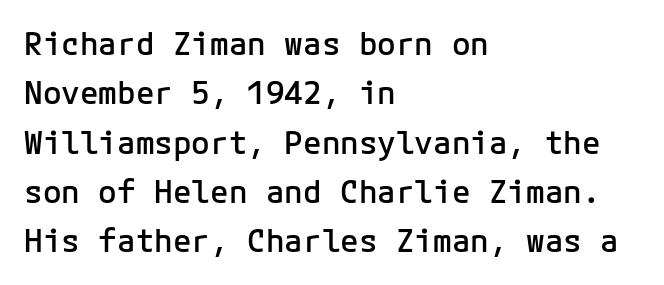
Q: Is the text bold? A: Semi-bold.
Q: Is the text italic (slanted)? A: No, it is upright.
Q: Is the typeface a serif or a sans-serif typeface? A: Sans-serif.
Q: Is the text underlined? A: No.
Q: How is the paragraph aligned? A: Left-aligned.
Q: Is the spacing between letters normal or unusually wide? A: Normal.
Q: Is the spacing between lines tight, normal or loose? A: Normal.
Q: Width (condensed, normal, or wide)? A: Normal.
Q: Stroke contrast? A: Low.
Q: x-height? A: Medium.
